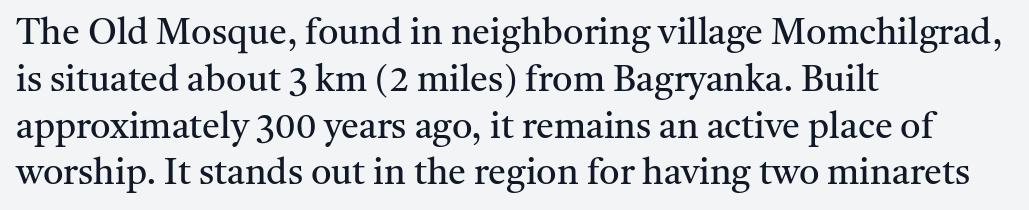
The image shows 36 px regular-weight serif type, upright; set left-aligned, normal line spacing (1.3x), normal letter spacing, not underlined; medium stroke contrast and a medium x-height.
